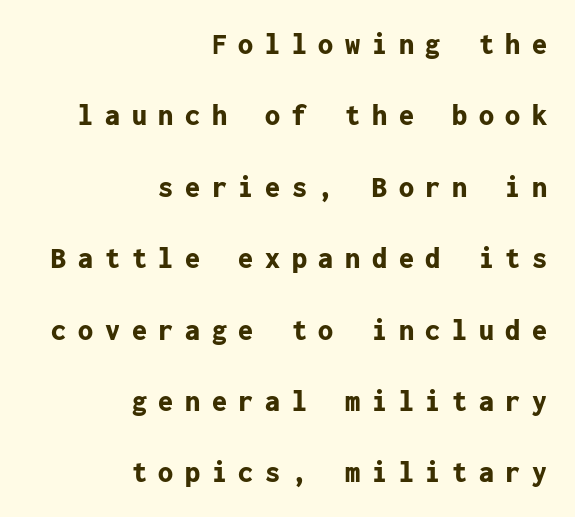
Examine the stroke ends and you'll find no serifs. The area under the type is left untouched. The face used here is rendered with a markedly widened letterfit. Line endings align vertically; line beginnings do not. Honestly, the rows look like they've been pulled way apart.
